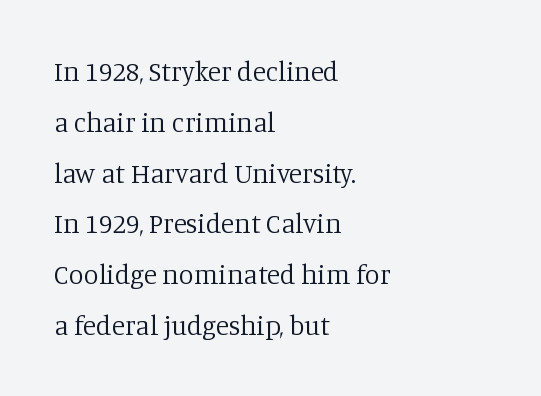
Weight: regular or lighter. Vertical strokes here are truly vertical. Standard letterfit; no display-style spreading of the glyphs. Glance below the letters and you will spot only blank space.
